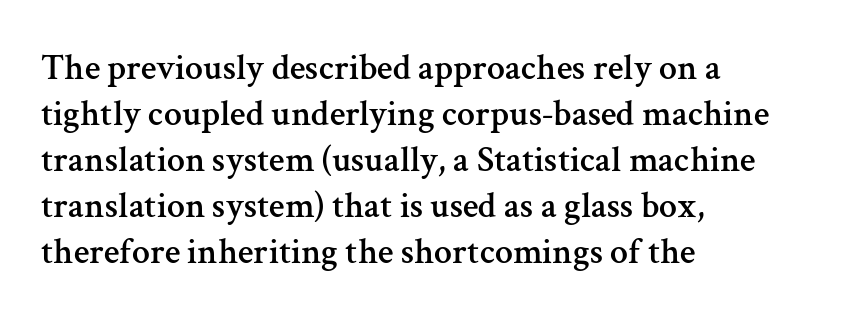
The image shows 36 px serif type, upright; set left-aligned, normal line spacing (1.28x), normal letter spacing, not underlined; medium stroke contrast and a medium x-height.
